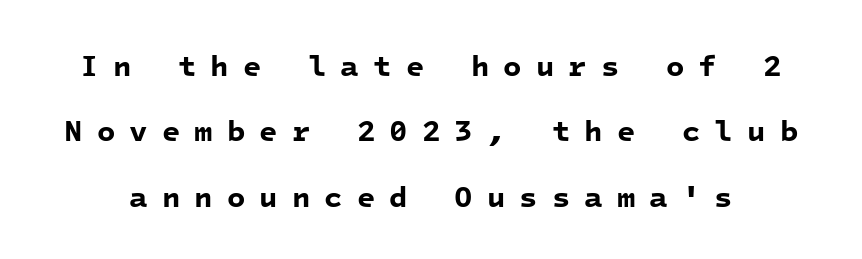
The image shows 30 px bold sans-serif type, monospaced; set loose line spacing (2.18x), unusually wide letter spacing (+0.47 em), not underlined; low stroke contrast and a medium x-height.
